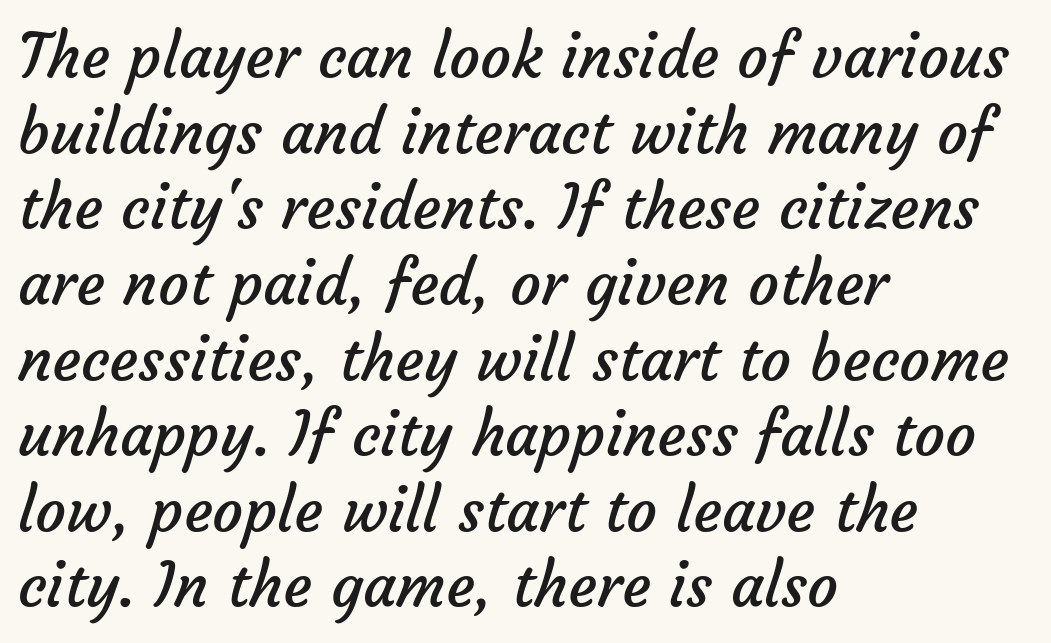
Q: Is the text bold? A: No.
Q: Is the typeface a serif or a sans-serif typeface? A: Sans-serif.
Q: Is the text underlined? A: No.
Q: How is the paragraph aligned? A: Left-aligned.
Q: Is the spacing between letters normal or unusually wide? A: Normal.
Q: Width (condensed, normal, or wide)? A: Normal.
Q: Stroke contrast? A: Low.
Q: x-height? A: Medium.
Q: Monospaced? A: No.
